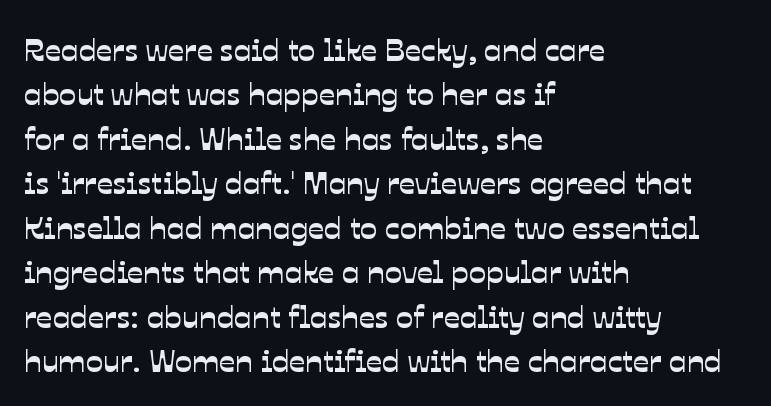
Regarding serifs, this sample does without them. A clean baseline with only descenders dipping below it. Do the characters align in a grid? No, the font is proportional. Between one letter and the next there's only the usual sliver of space. Typeset ragged right — the left edge is the straight one. Whoever set this chose a conventional vertical rhythm.
